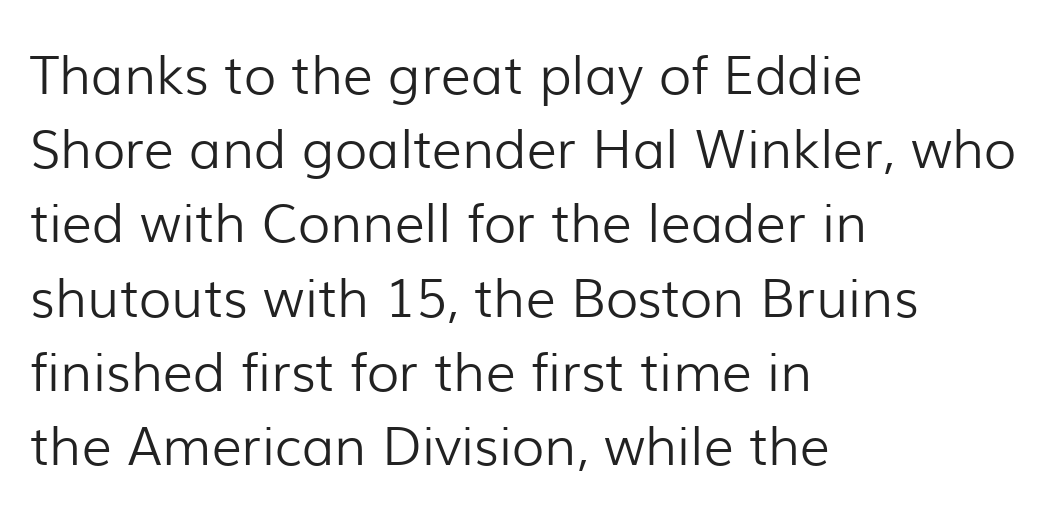
Q: Is the text bold? A: No.
Q: Is the text italic (slanted)? A: No, it is upright.
Q: Is the typeface a serif or a sans-serif typeface? A: Sans-serif.
Q: Is the text underlined? A: No.
Q: How is the paragraph aligned? A: Left-aligned.
Q: Is the spacing between letters normal or unusually wide? A: Normal.
Q: Is the spacing between lines tight, normal or loose? A: Normal.
Q: Width (condensed, normal, or wide)? A: Normal.
Q: Stroke contrast? A: Low.
Q: x-height? A: Medium.
Q: Monospaced? A: No.
